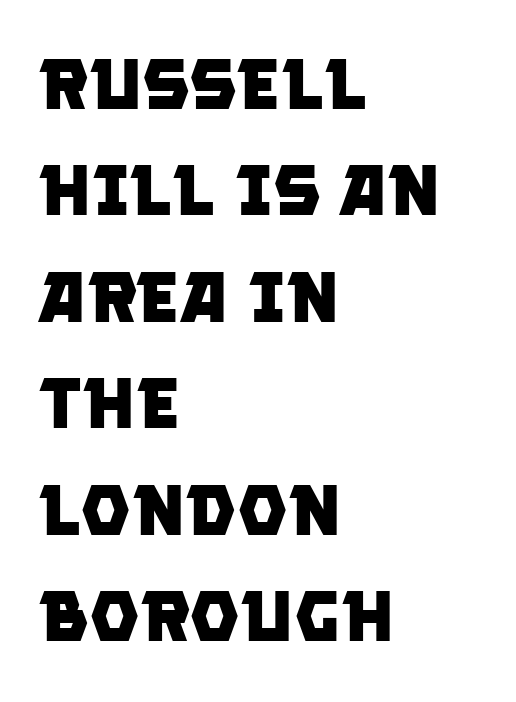
{"serif": "no", "bold": "yes", "weight": "heavy", "width": "normal", "stroke_contrast": "low", "x_height": "large", "monospaced": "no", "underline": "no", "align": "left", "line_spacing": "normal", "line_spacing_ratio": 1.5, "letter_spacing": "normal", "letter_spacing_em": 0.0, "glyph_px": 71}
